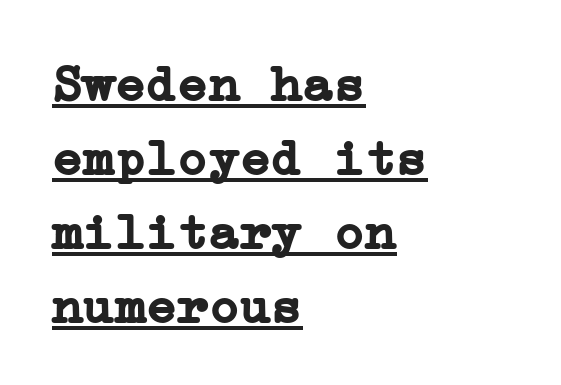
The image shows 52 px semibold serif type, upright; set left-aligned, normal line spacing (1.42x), normal letter spacing, underlined; low stroke contrast and a medium x-height.
